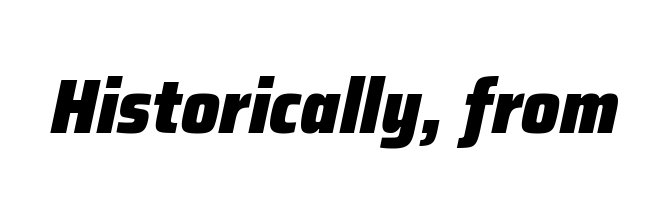
{"italic": "yes", "lean": "right", "slant_degrees": 12, "bold": "yes", "weight": "heavy", "width": "normal", "stroke_contrast": "low", "x_height": "medium", "monospaced": "no", "underline": "no", "letter_spacing": "normal", "letter_spacing_em": 0.0, "glyph_px": 76}
